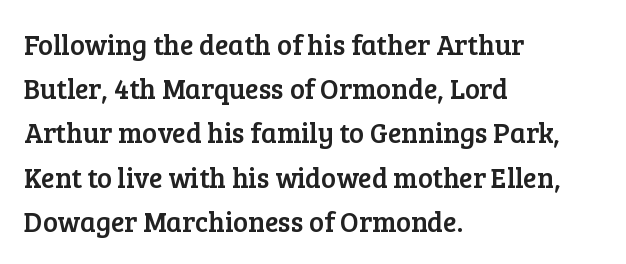
{"serif": "yes", "italic": "no", "width": "normal", "stroke_contrast": "low", "x_height": "medium", "monospaced": "no", "underline": "no", "align": "left", "line_spacing": "normal", "line_spacing_ratio": 1.58, "letter_spacing": "normal", "letter_spacing_em": 0.0, "glyph_px": 28}
